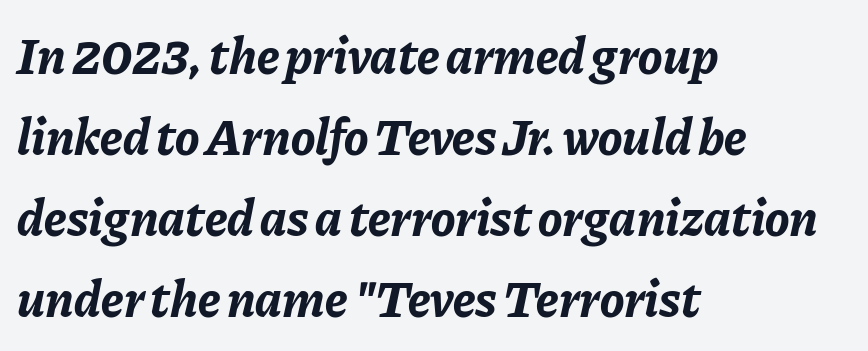
Q: Is the text bold? A: Yes.
Q: Is the text italic (slanted)? A: Yes, it leans right by about 11 degrees.
Q: Is the text underlined? A: No.
Q: How is the paragraph aligned? A: Left-aligned.
Q: Is the spacing between letters normal or unusually wide? A: Normal.
Q: Is the spacing between lines tight, normal or loose? A: Normal.
Q: Width (condensed, normal, or wide)? A: Normal.
Q: Stroke contrast? A: Low.
Q: x-height? A: Medium.
Q: Monospaced? A: No.
